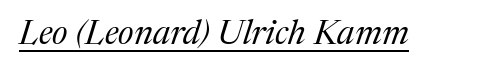
The image shows 34 px regular-weight serif type, italic (leaning right); set normal letter spacing, underlined; medium stroke contrast and a medium x-height.
